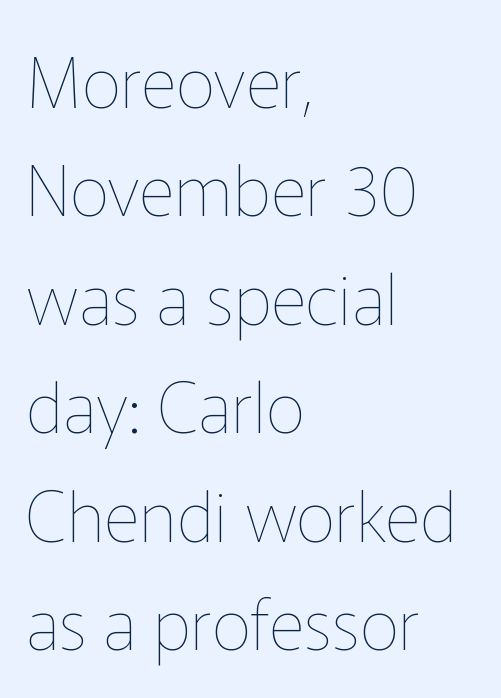
{"italic": "no", "bold": "no", "weight": "thin", "width": "normal", "stroke_contrast": "low", "x_height": "medium", "monospaced": "no", "underline": "no", "align": "left", "line_spacing": "normal", "line_spacing_ratio": 1.55, "letter_spacing": "normal", "letter_spacing_em": 0.0, "glyph_px": 70}
